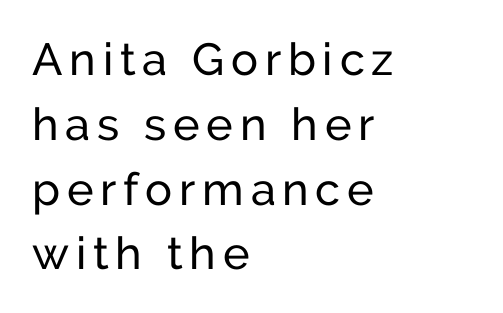
Observe the absence of serifs on each vertical stroke in this sample. If you drew a line through each stem, it would be perfectly vertical. You could not count columns in this text — the font is proportionally spaced. The passage shown stacks its lines at a standard gap.
